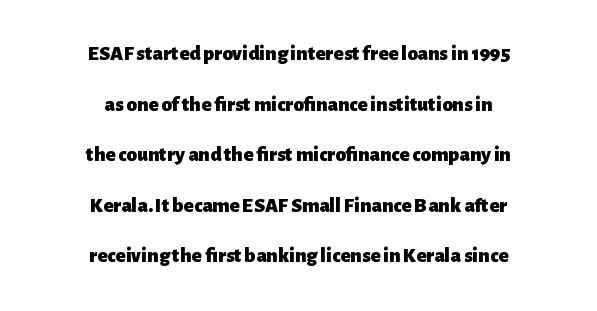
Q: Is the text bold? A: Yes.
Q: Is the text italic (slanted)? A: No, it is upright.
Q: Is the text underlined? A: No.
Q: How is the paragraph aligned? A: Centered.
Q: Is the spacing between letters normal or unusually wide? A: Normal.
Q: Is the spacing between lines tight, normal or loose? A: Loose.
